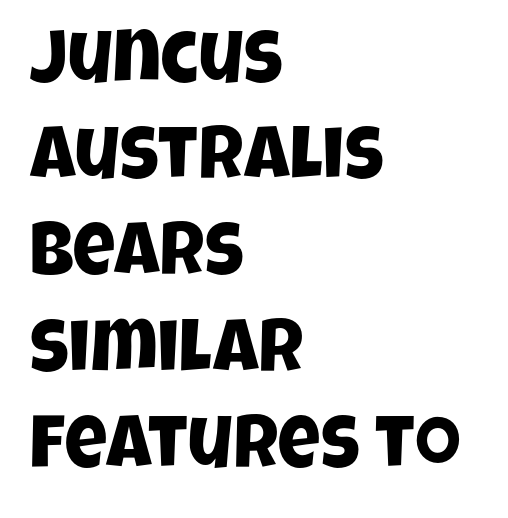
The image shows 74 px condensed sans-serif type; set left-aligned, normal line spacing (1.3x), normal letter spacing, not underlined; low stroke contrast and a large x-height.
